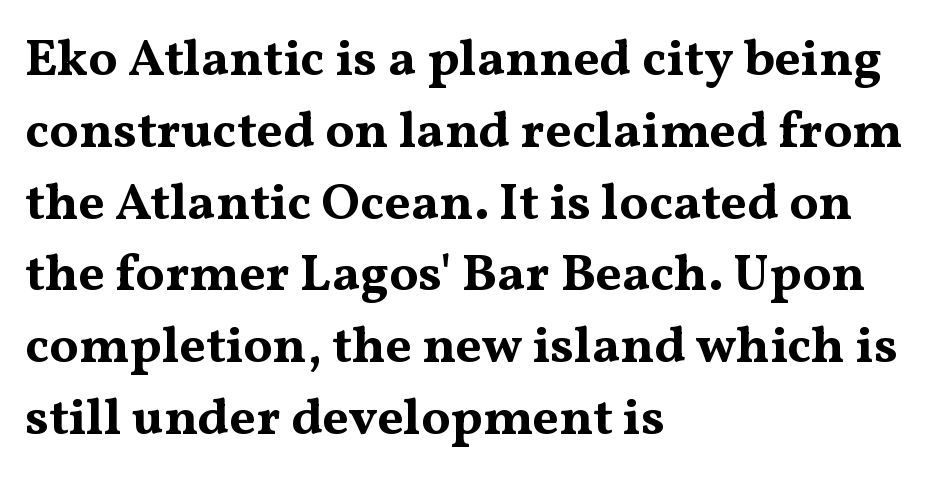
The image shows 52 px bold, wide serif type, upright; set left-aligned, normal line spacing (1.38x), normal letter spacing, not underlined; medium stroke contrast and a medium x-height.
